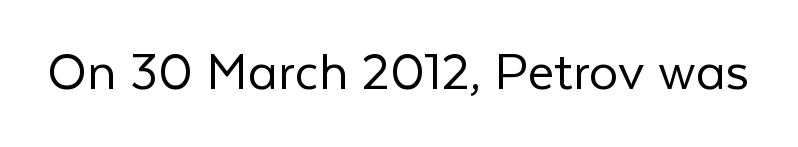
Q: Is the text bold? A: No.
Q: Is the text italic (slanted)? A: No, it is upright.
Q: Is the typeface a serif or a sans-serif typeface? A: Sans-serif.
Q: Is the text underlined? A: No.
Q: Is the spacing between letters normal or unusually wide? A: Normal.
Q: Width (condensed, normal, or wide)? A: Normal.
Q: Stroke contrast? A: Low.
Q: x-height? A: Medium.
Q: Monospaced? A: No.
